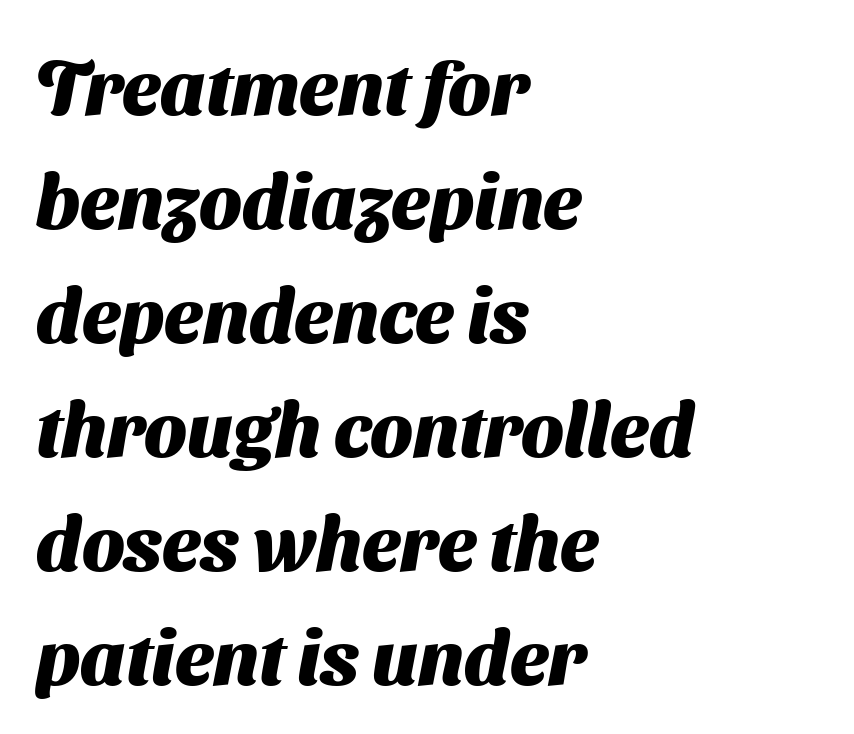
Q: Is the text bold? A: Yes.
Q: Is the typeface a serif or a sans-serif typeface? A: Sans-serif.
Q: Is the text underlined? A: No.
Q: How is the paragraph aligned? A: Left-aligned.
Q: Is the spacing between letters normal or unusually wide? A: Normal.
Q: Is the spacing between lines tight, normal or loose? A: Normal.
Q: Width (condensed, normal, or wide)? A: Normal.
Q: Stroke contrast? A: Medium.
Q: x-height? A: Medium.
Q: Monospaced? A: No.
